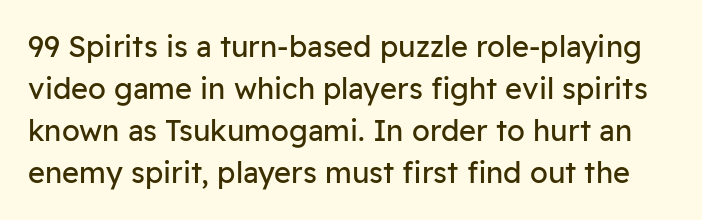
Weight: not bold — regular or lighter. These lines are rendered in a variable-pitch font. The font family rendered here belongs to the sans-serif group. The lettering holds an erect, upright posture throughout.
